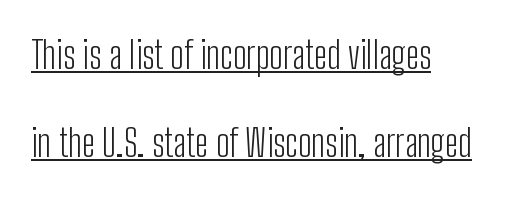
{"serif": "no", "italic": "no", "bold": "no", "weight": "light", "width": "condensed", "stroke_contrast": "low", "x_height": "medium", "monospaced": "no", "underline": "yes", "align": "left", "line_spacing": "loose", "line_spacing_ratio": 2.31, "letter_spacing": "normal", "letter_spacing_em": 0.0, "glyph_px": 38}
